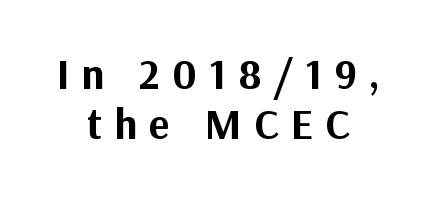
{"serif": "no", "italic": "no", "bold": "yes", "weight": "bold", "width": "normal", "stroke_contrast": "medium", "x_height": "medium", "monospaced": "no", "underline": "no", "align": "center", "line_spacing_ratio": 1.17, "letter_spacing": "wide", "letter_spacing_em": 0.28, "glyph_px": 43}
